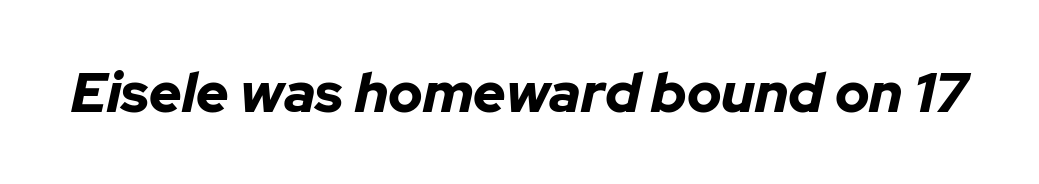
The image shows 56 px bold type, italic (leaning right); set normal letter spacing, not underlined; low stroke contrast and a medium x-height.
